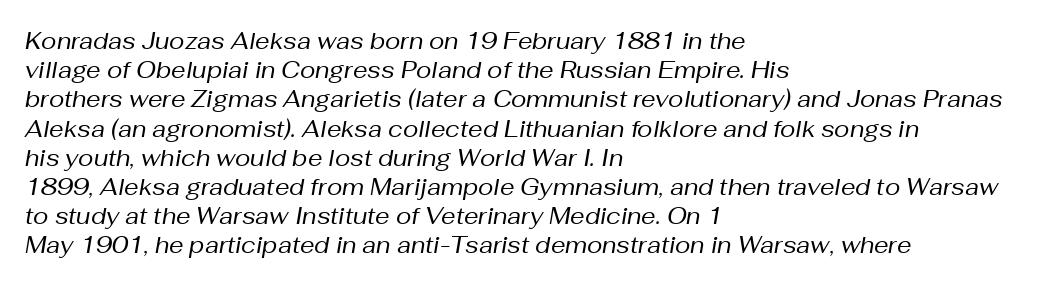
A classic flush-left, rag-right setting is used for this passage. Students, observe: this is what conventionally led text looks like. Quick note: underline off. There is no visible air inserted between adjacent glyphs. Bold? No — there's no thickening of the strokes.
